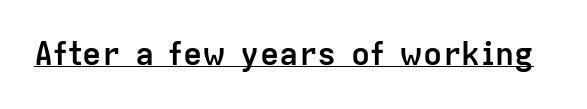
The image shows 32 px semibold sans-serif type, upright; set normal letter spacing, underlined; low stroke contrast and a medium x-height.
